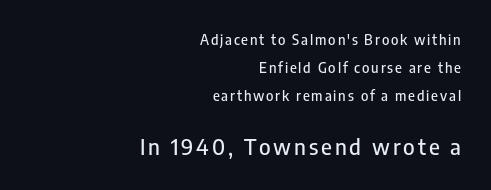
The image shows 22 px text type, upright; set right-aligned, loose line spacing (2.0x), not underlined; the second (bottom) block is 1.57x larger.
